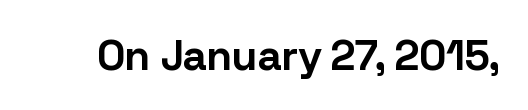
{"serif": "no", "italic": "no", "bold": "yes", "weight": "bold", "width": "normal", "stroke_contrast": "low", "x_height": "medium", "monospaced": "no", "underline": "no", "letter_spacing": "normal", "letter_spacing_em": 0.0, "glyph_px": 43}
